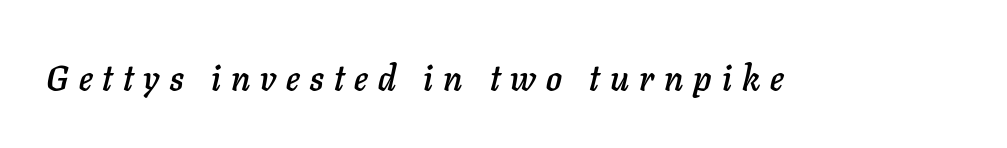
{"italic": "yes", "lean": "right", "slant_degrees": 11, "width": "normal", "stroke_contrast": "low", "x_height": "medium", "monospaced": "no", "underline": "no", "letter_spacing": "wide", "letter_spacing_em": 0.29, "glyph_px": 35}
